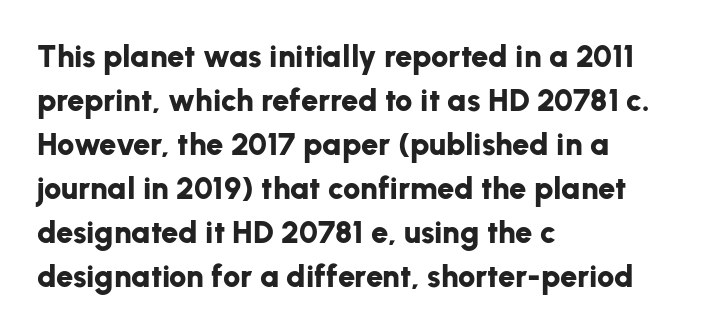
Q: Is the text bold? A: Yes.
Q: Is the text italic (slanted)? A: No, it is upright.
Q: Is the typeface a serif or a sans-serif typeface? A: Sans-serif.
Q: Is the text underlined? A: No.
Q: How is the paragraph aligned? A: Left-aligned.
Q: Is the spacing between letters normal or unusually wide? A: Normal.
Q: Is the spacing between lines tight, normal or loose? A: Normal.
Q: Width (condensed, normal, or wide)? A: Normal.
Q: Stroke contrast? A: Low.
Q: x-height? A: Medium.
Q: Monospaced? A: No.
